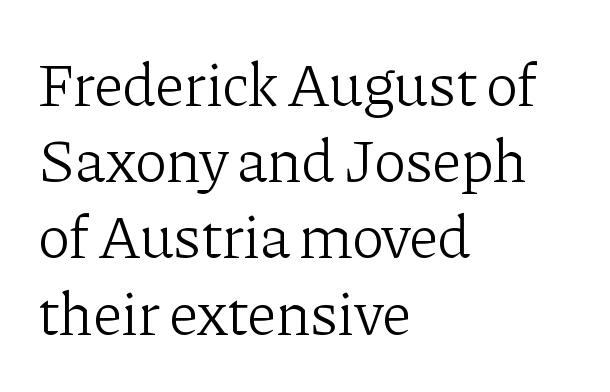
The image shows 61 px light serif type, upright; set left-aligned, normal line spacing (1.25x), normal letter spacing, not underlined; low stroke contrast and a medium x-height.
